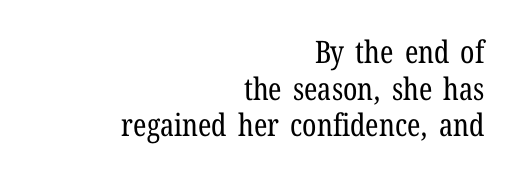
Q: Is the text bold? A: No.
Q: Is the text italic (slanted)? A: No, it is upright.
Q: Is the typeface a serif or a sans-serif typeface? A: Serif.
Q: Is the text underlined? A: No.
Q: How is the paragraph aligned? A: Right-aligned.
Q: Is the spacing between letters normal or unusually wide? A: Normal.
Q: Width (condensed, normal, or wide)? A: Condensed.
Q: Stroke contrast? A: Low.
Q: x-height? A: Medium.
Q: Monospaced? A: No.
